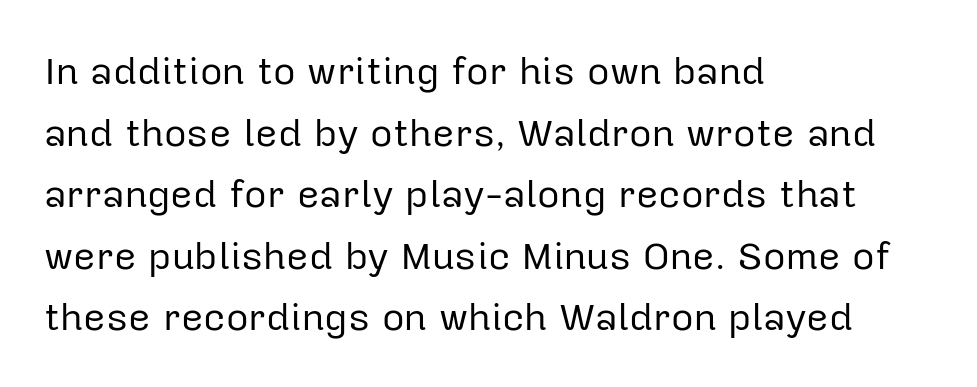
{"serif": "no", "italic": "no", "bold": "no", "weight": "regular", "width": "normal", "stroke_contrast": "low", "x_height": "medium", "monospaced": "no", "underline": "no", "align": "left", "line_spacing": "normal", "line_spacing_ratio": 1.58, "letter_spacing": "normal", "letter_spacing_em": 0.0, "glyph_px": 39}
